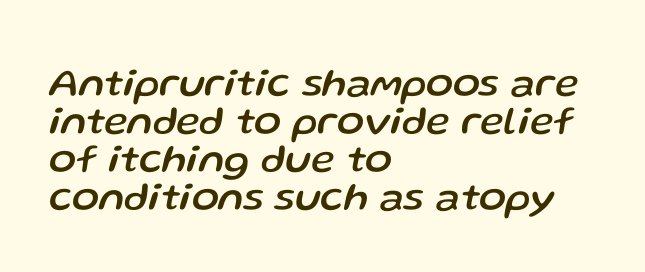
The image shows 40 px text type, italic (leaning right); set left-aligned, tight line spacing (0.95x), normal letter spacing, not underlined; low stroke contrast and a medium x-height.
